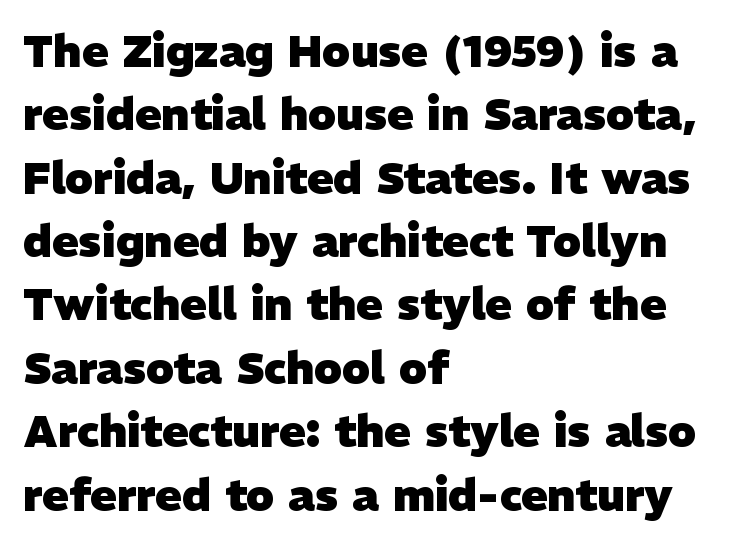
The image shows 44 px heavy sans-serif type; set left-aligned, normal line spacing (1.44x), normal letter spacing, not underlined; low stroke contrast and a medium x-height.
